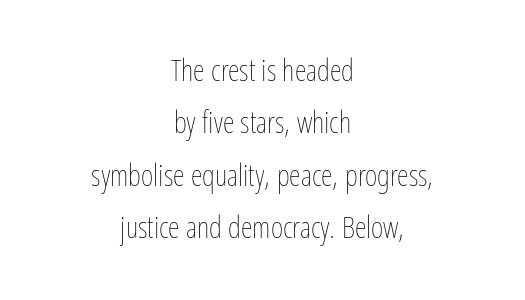
The image shows 30 px thin, condensed type, upright; set centered, line spacing 1.75x, normal letter spacing, not underlined; low stroke contrast and a medium x-height.
